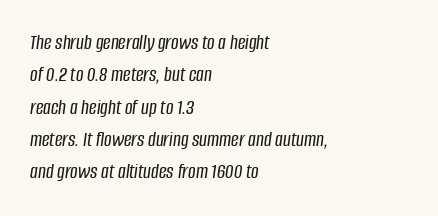
The image shows 21 px text type, italic (leaning right); set left-aligned, normal line spacing (1.54x), normal letter spacing, not underlined.
